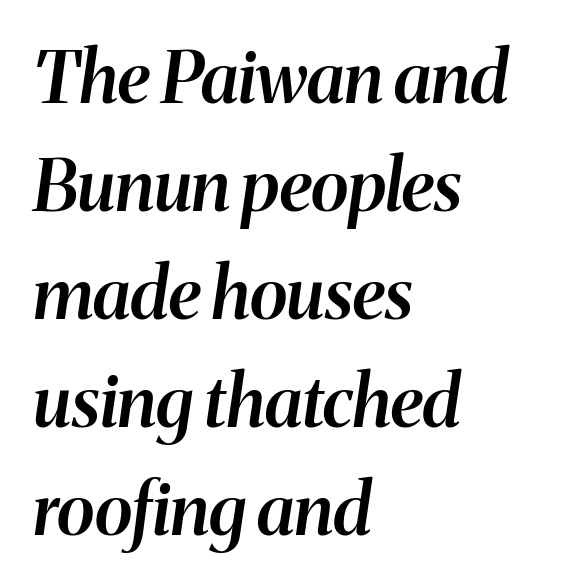
The image shows 71 px semibold type, italic (leaning right); set left-aligned, normal line spacing (1.52x), normal letter spacing, not underlined; medium stroke contrast and a medium x-height.
